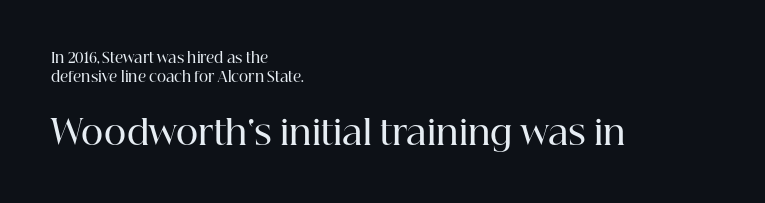
Where is the straight margin? On the left. The letters carry serifs — small finishing strokes at the ends of their stems. A fair bit of extra ink — the face is semibold, not bold. Check under the words: just untouched page. The font's upright variant was chosen for this text. This block has exactly the height ordinary leading produces.
